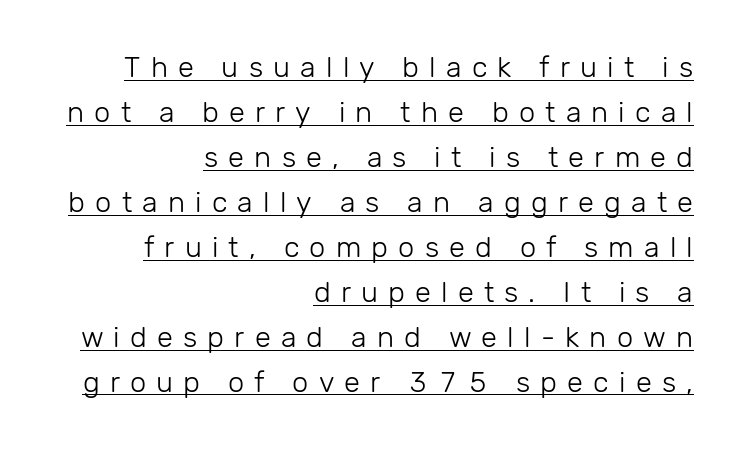
The image shows 29 px light sans-serif type, upright; set right-aligned, normal line spacing (1.55x), unusually wide letter spacing (+0.35 em), underlined; low stroke contrast and a medium x-height.
